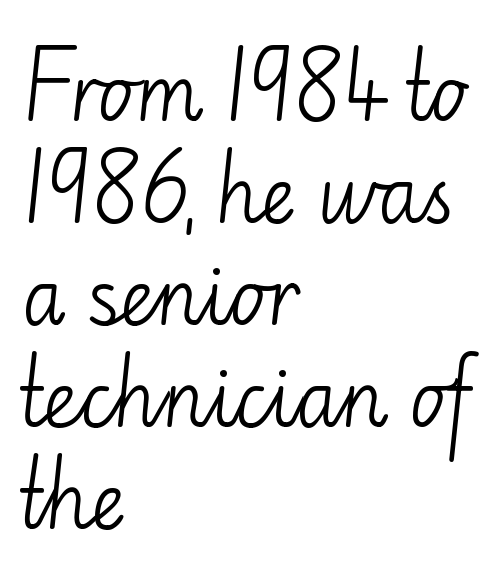
The image shows 75 px light sans-serif type; set left-aligned, normal line spacing (1.36x), normal letter spacing, not underlined; low stroke contrast and a small x-height.
